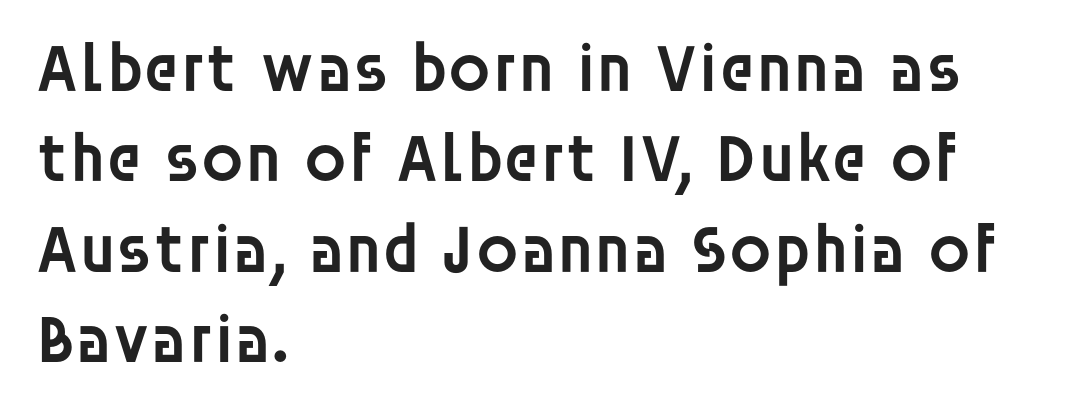
The image shows 69 px semibold sans-serif type, upright; set left-aligned, normal line spacing (1.31x), normal letter spacing, not underlined; low stroke contrast and a large x-height.
